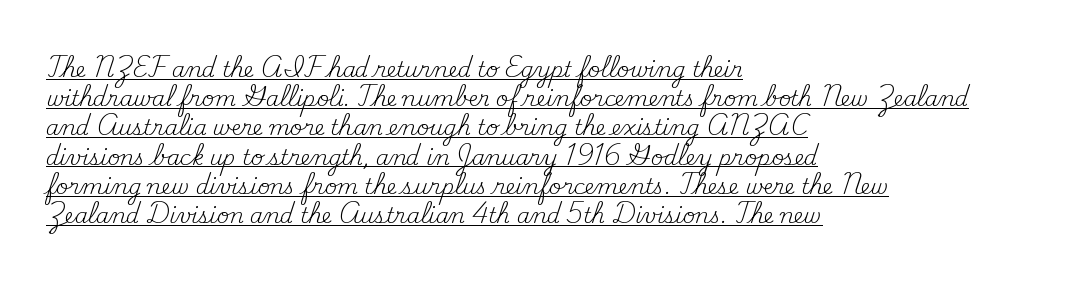
Q: Is the text bold? A: No.
Q: Is the text italic (slanted)? A: Yes.
Q: Is the text underlined? A: Yes.
Q: How is the paragraph aligned? A: Left-aligned.
Q: Is the spacing between letters normal or unusually wide? A: Normal.
Q: Is the spacing between lines tight, normal or loose? A: Normal.
